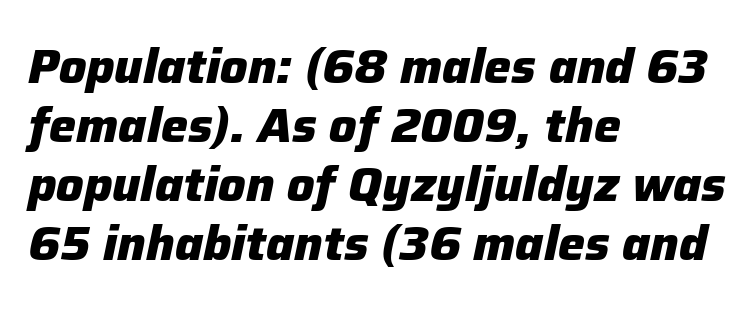
The typography opts for an oblique posture over an upright one. The strip under each line holds only bare page. The typesetter chose a ragged-right arrangement here. Looks like regular typesetting: each glyph gets only the width it needs. Stroke thickness is high; the sample reads as a true bold. Spacing between characters is what you'd get straight out of the box.
